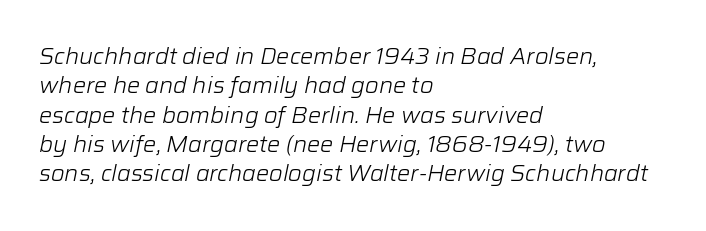
The image shows 22 px text type, italic (leaning right); set left-aligned, normal line spacing (1.33x), normal letter spacing, not underlined.
